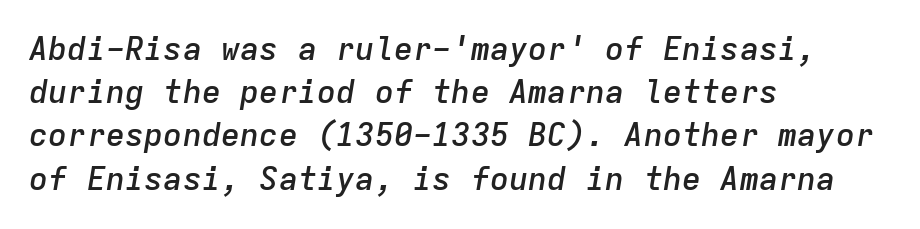
Notice how the stems are inclined rather than vertical — that's the hallmark of italics. Words float on clear page, feet unadorned. Baseline-to-baseline distance is the conventional proportion of letter height. The paragraph shown leans on its left margin. Stems and bowls a touch heavier than normal — semibold.
